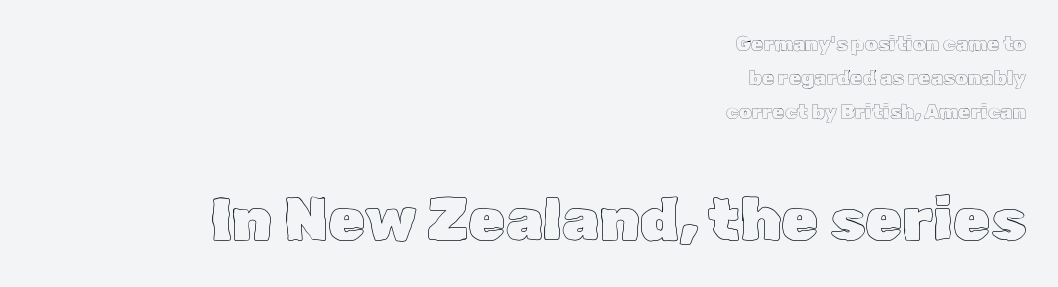
{"italic": "no", "width": "normal", "x_height": "medium", "monospaced": "no", "underline": "no", "align": "right", "line_spacing_ratio": 1.71, "letter_spacing": "normal", "letter_spacing_em": 0.0, "larger_block": "second", "size_ratio": 3.0, "glyph_px": 60}
